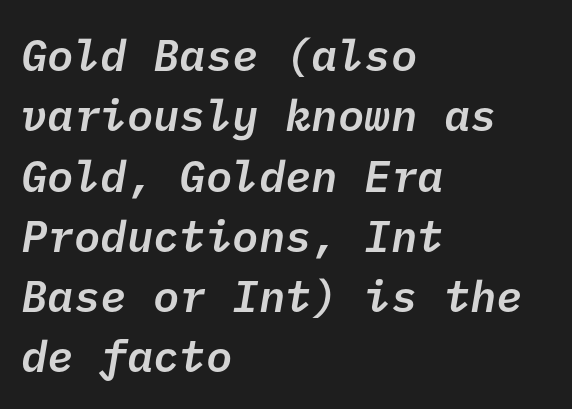
{"serif": "no", "bold": "semi", "weight": "semibold", "width": "normal", "stroke_contrast": "low", "x_height": "medium", "underline": "no", "align": "left", "line_spacing": "normal", "line_spacing_ratio": 1.37, "letter_spacing": "normal", "letter_spacing_em": 0.0, "glyph_px": 44}
